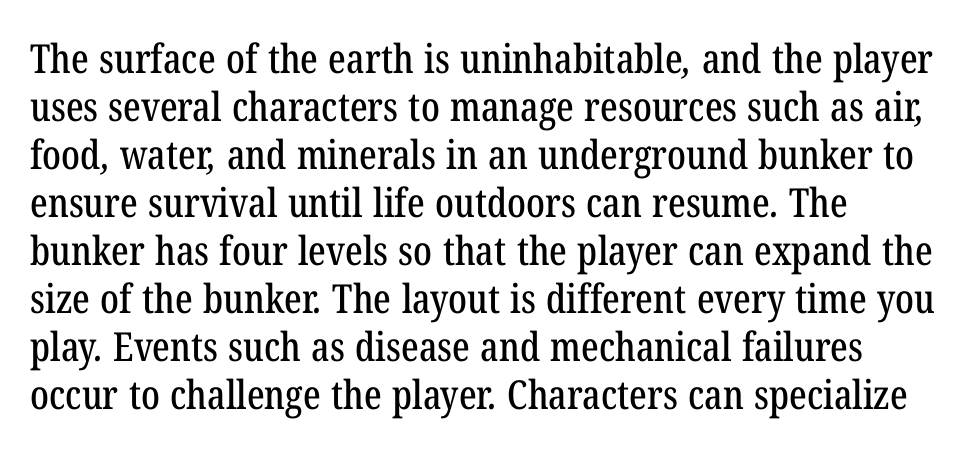
Q: Is the typeface a serif or a sans-serif typeface? A: Serif.
Q: Is the text underlined? A: No.
Q: How is the paragraph aligned? A: Left-aligned.
Q: Is the spacing between letters normal or unusually wide? A: Normal.
Q: Width (condensed, normal, or wide)? A: Condensed.
Q: Stroke contrast? A: Low.
Q: x-height? A: Medium.
Q: Monospaced? A: No.
